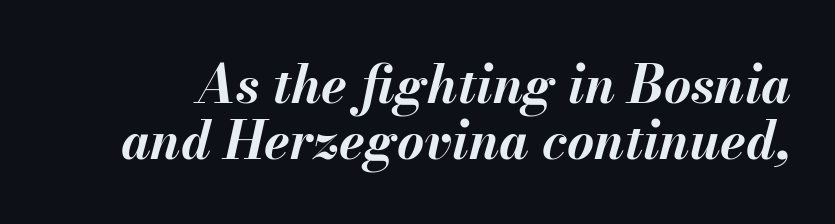
Notice how thick the strokes are: this is what a full bold looks like. Do the characters align in a grid? No, the font is proportional. Baseline-to-baseline distance is barely more than the letter height. The rendering keeps characters at their native spacing. In terms of posture, this sample is oblique.
